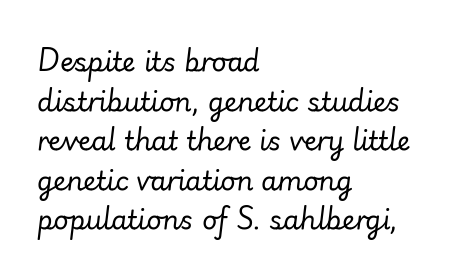
{"italic": "yes", "lean": "right", "slant_degrees": 7, "bold": "no", "underline": "no", "align": "left", "line_spacing": "normal", "line_spacing_ratio": 1.52, "letter_spacing": "normal", "letter_spacing_em": 0.0, "glyph_px": 26}
